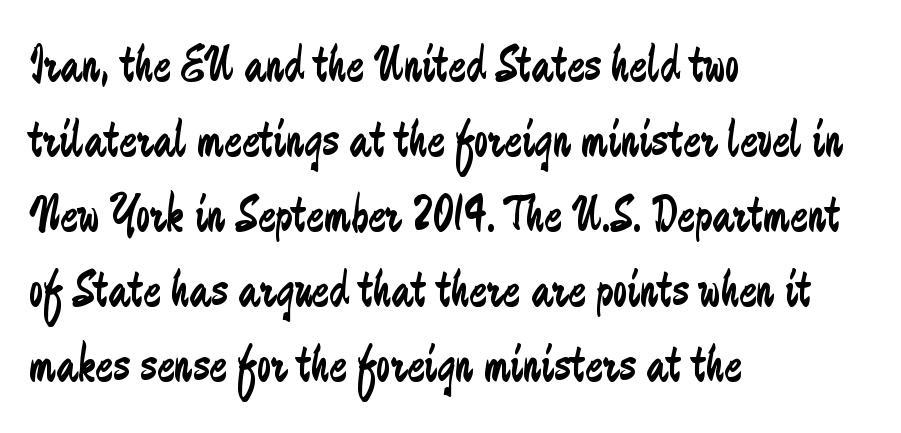
The image shows 52 px regular-weight, condensed sans-serif type; set left-aligned, normal line spacing (1.44x), normal letter spacing, not underlined; low stroke contrast and a small x-height.
